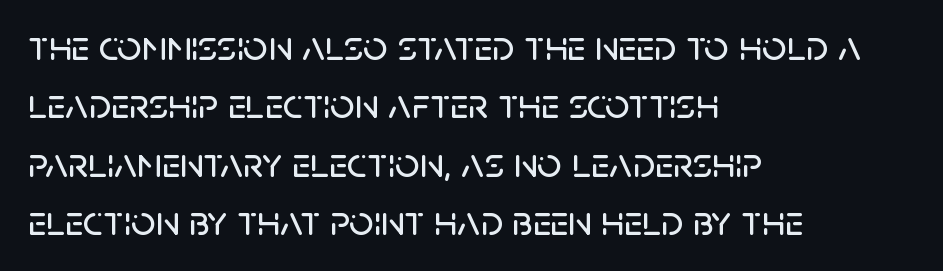
The image shows 43 px sans-serif type, upright; set left-aligned, normal line spacing (1.36x), normal letter spacing, not underlined; low stroke contrast and a large x-height.
